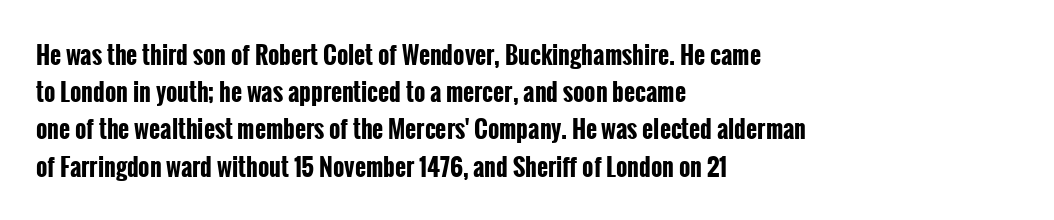
The image shows 24 px bold type, upright; set left-aligned, normal line spacing (1.55x), normal letter spacing, not underlined.
